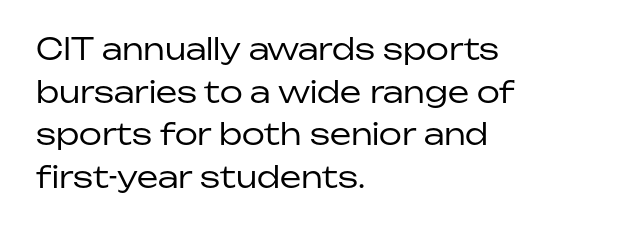
The image shows 30 px regular-weight sans-serif type, upright; set left-aligned, normal line spacing (1.42x), normal letter spacing, not underlined; low stroke contrast and a medium x-height.
